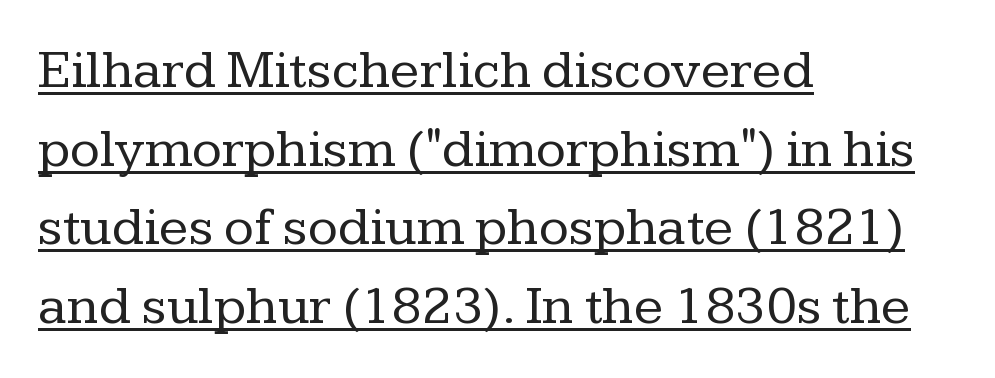
{"serif": "yes", "italic": "no", "bold": "no", "weight": "regular", "width": "normal", "stroke_contrast": "low", "x_height": "medium", "monospaced": "no", "underline": "yes", "align": "left", "line_spacing": "normal", "line_spacing_ratio": 1.43, "letter_spacing": "normal", "letter_spacing_em": 0.0, "glyph_px": 55}
